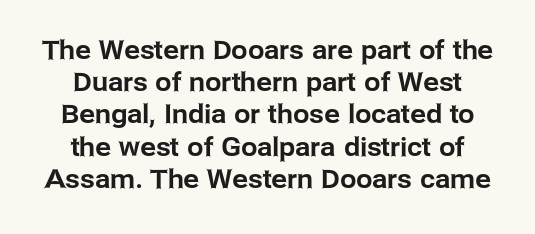
{"italic": "no", "underline": "no", "line_spacing_ratio": 1.24, "letter_spacing": "normal", "letter_spacing_em": 0.0, "glyph_px": 26}
